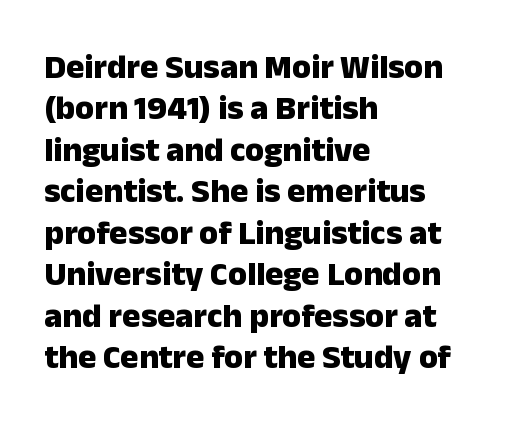
{"serif": "no", "italic": "no", "bold": "yes", "weight": "heavy", "width": "normal", "stroke_contrast": "low", "x_height": "medium", "monospaced": "no", "underline": "no", "align": "left", "line_spacing_ratio": 1.22, "letter_spacing": "normal", "letter_spacing_em": 0.0, "glyph_px": 34}
